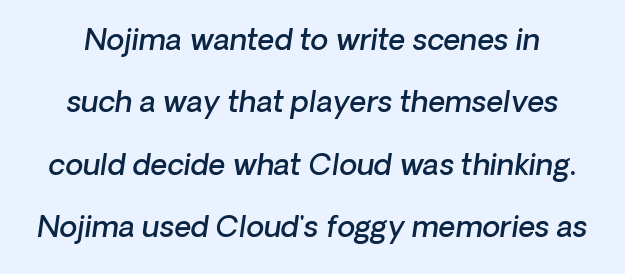
Q: Is the text bold? A: Semi-bold.
Q: Is the text italic (slanted)? A: Yes, it leans right by about 8 degrees.
Q: Is the text underlined? A: No.
Q: Is the spacing between letters normal or unusually wide? A: Normal.
Q: Is the spacing between lines tight, normal or loose? A: Loose.
Q: Width (condensed, normal, or wide)? A: Normal.
Q: Stroke contrast? A: Low.
Q: x-height? A: Medium.
Q: Monospaced? A: No.
